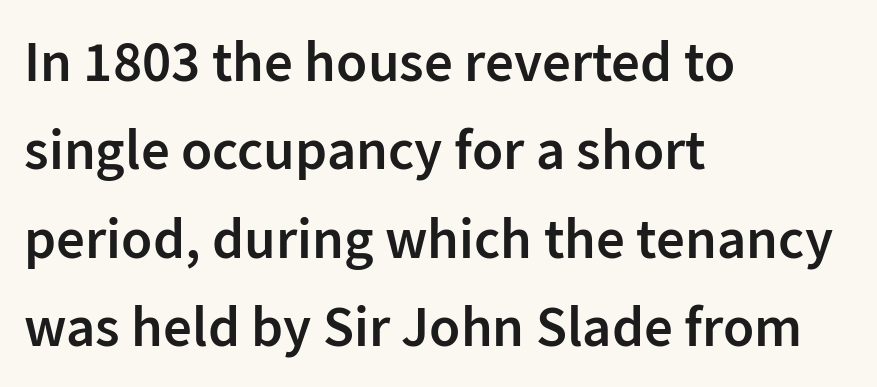
The image shows 57 px semibold sans-serif type, upright; set left-aligned, normal line spacing (1.55x), normal letter spacing, not underlined; low stroke contrast and a medium x-height.
